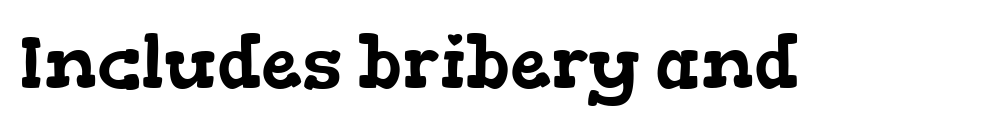
The image shows 73 px wide serif type; set normal letter spacing, not underlined; low stroke contrast and a medium x-height.
